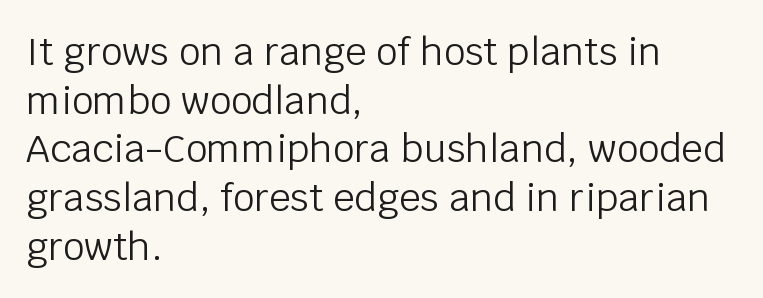
Q: Is the text bold? A: No.
Q: Is the text italic (slanted)? A: No, it is upright.
Q: Is the typeface a serif or a sans-serif typeface? A: Sans-serif.
Q: Is the text underlined? A: No.
Q: How is the paragraph aligned? A: Left-aligned.
Q: Is the spacing between letters normal or unusually wide? A: Normal.
Q: Is the spacing between lines tight, normal or loose? A: Normal.
Q: Width (condensed, normal, or wide)? A: Normal.
Q: Stroke contrast? A: Low.
Q: x-height? A: Large.
Q: Monospaced? A: No.
